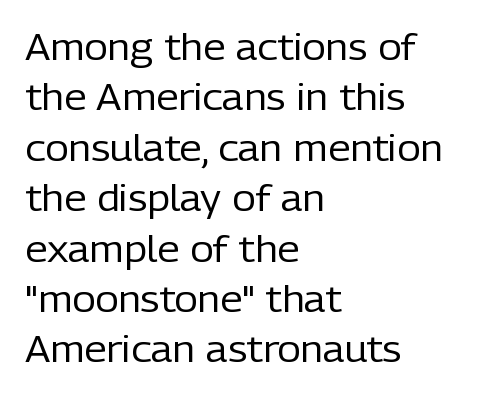
{"serif": "no", "italic": "no", "bold": "no", "weight": "regular", "width": "normal", "stroke_contrast": "low", "x_height": "medium", "monospaced": "no", "underline": "no", "align": "left", "line_spacing": "normal", "line_spacing_ratio": 1.4, "letter_spacing": "normal", "letter_spacing_em": 0.0, "glyph_px": 36}
